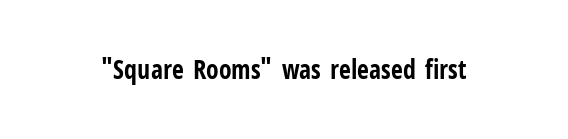
{"italic": "no", "bold": "yes", "underline": "no", "letter_spacing": "normal", "letter_spacing_em": 0.0, "glyph_px": 26}
